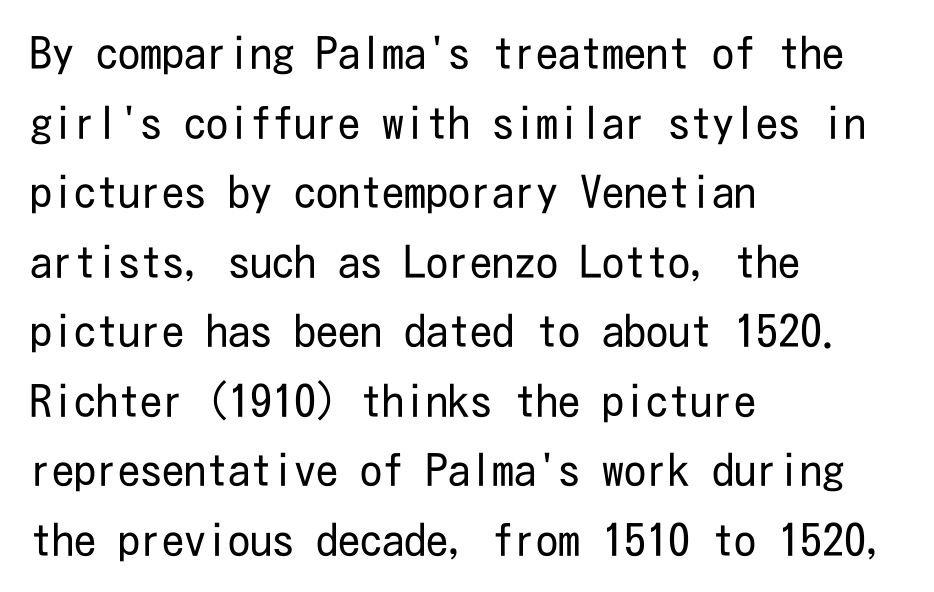
The image shows 44 px regular-weight, condensed sans-serif type, upright; set left-aligned, normal line spacing (1.58x), normal letter spacing, not underlined; low stroke contrast and a medium x-height.
